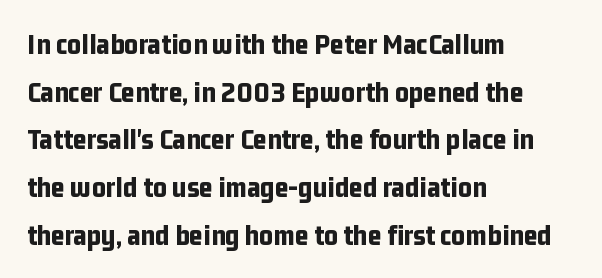
{"serif": "no", "italic": "no", "bold": "yes", "weight": "bold", "width": "condensed", "stroke_contrast": "low", "x_height": "medium", "monospaced": "no", "underline": "no", "align": "left", "line_spacing": "normal", "line_spacing_ratio": 1.59, "letter_spacing": "normal", "letter_spacing_em": 0.0, "glyph_px": 30}
